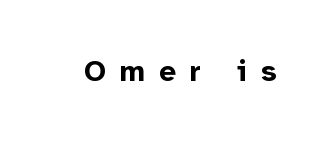
The image shows 29 px bold sans-serif type, upright; set unusually wide letter spacing (+0.48 em), not underlined; low stroke contrast and a medium x-height.
